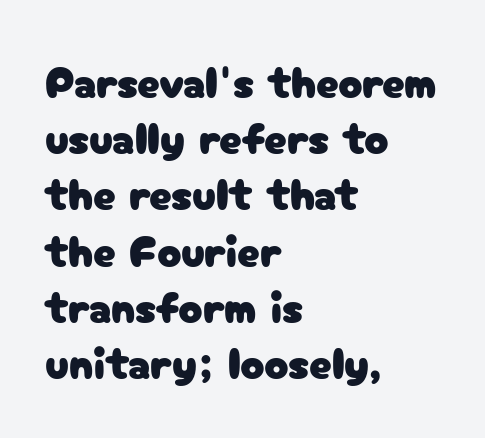
The image shows 45 px sans-serif type, upright; set left-aligned, normal line spacing (1.25x), normal letter spacing, not underlined; low stroke contrast and a medium x-height.
